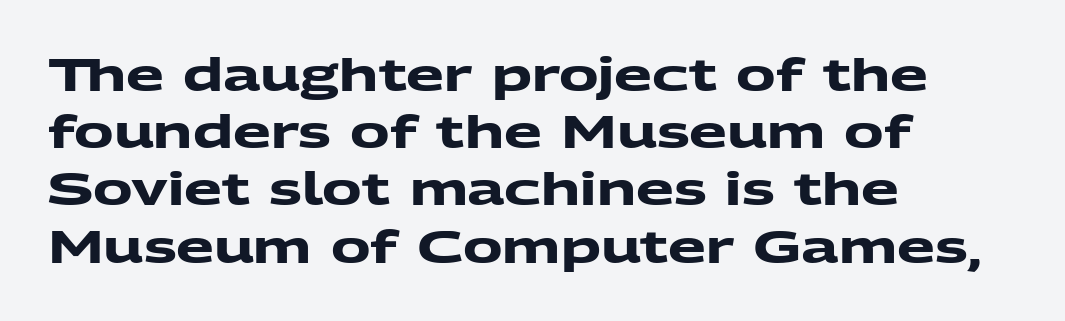
Q: Is the text bold? A: Yes.
Q: Is the typeface a serif or a sans-serif typeface? A: Sans-serif.
Q: Is the text underlined? A: No.
Q: How is the paragraph aligned? A: Left-aligned.
Q: Is the spacing between letters normal or unusually wide? A: Normal.
Q: Is the spacing between lines tight, normal or loose? A: Normal.
Q: Width (condensed, normal, or wide)? A: Wide.
Q: Stroke contrast? A: Medium.
Q: x-height? A: Medium.
Q: Monospaced? A: No.
